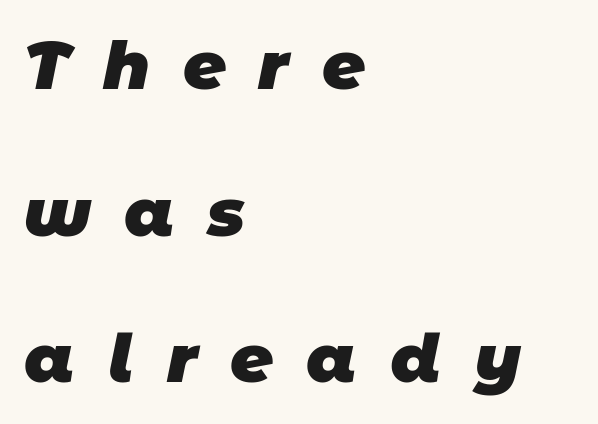
The image shows 67 px heavy sans-serif type; set left-aligned, loose line spacing (2.19x), unusually wide letter spacing (+0.49 em), not underlined; low stroke contrast and a large x-height.
